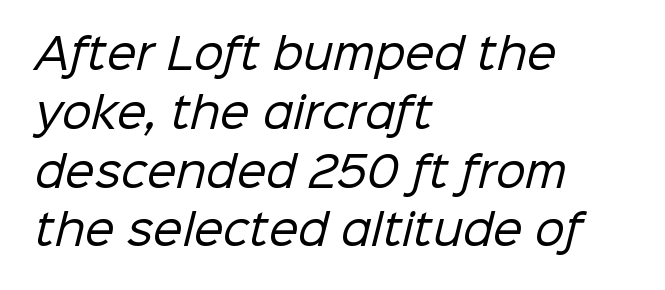
{"serif": "no", "bold": "no", "weight": "regular", "width": "normal", "stroke_contrast": "low", "x_height": "medium", "monospaced": "no", "underline": "no", "align": "left", "line_spacing": "normal", "line_spacing_ratio": 1.4, "letter_spacing": "normal", "letter_spacing_em": 0.0, "glyph_px": 42}
